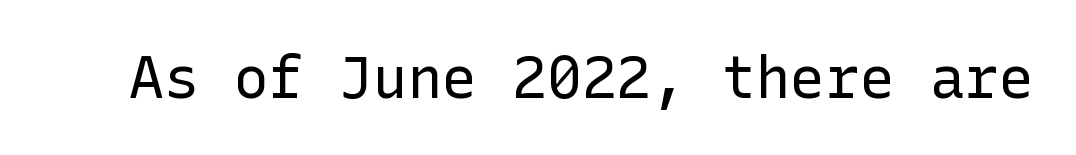
{"serif": "no", "italic": "no", "bold": "no", "weight": "regular", "width": "normal", "stroke_contrast": "low", "x_height": "medium", "underline": "no", "letter_spacing": "normal", "letter_spacing_em": 0.0, "glyph_px": 58}
